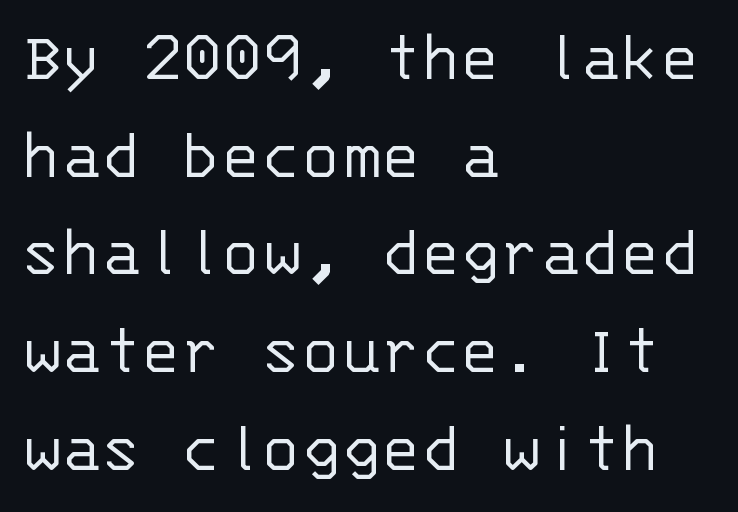
The image shows 74 px light sans-serif type, upright, monospaced; set left-aligned, normal line spacing (1.32x), normal letter spacing, not underlined; low stroke contrast and a large x-height.
